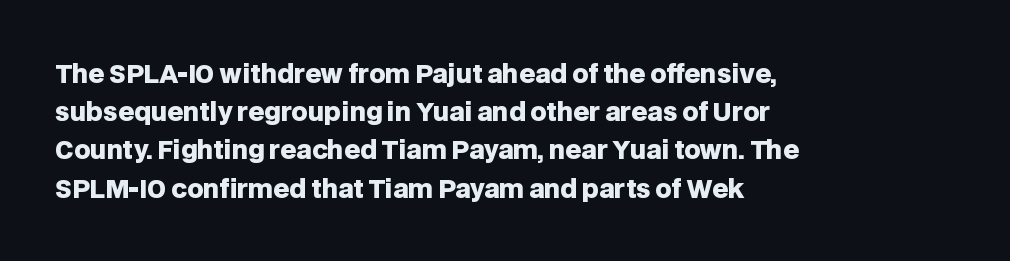
Lines of text with bare space underneath. Quick note: interline space is typical. The line texture is even and compact thanks to regular tracking. The letters stand straight up with perfectly vertical stems. I'd describe the lettering as bold — thick and assertive.
